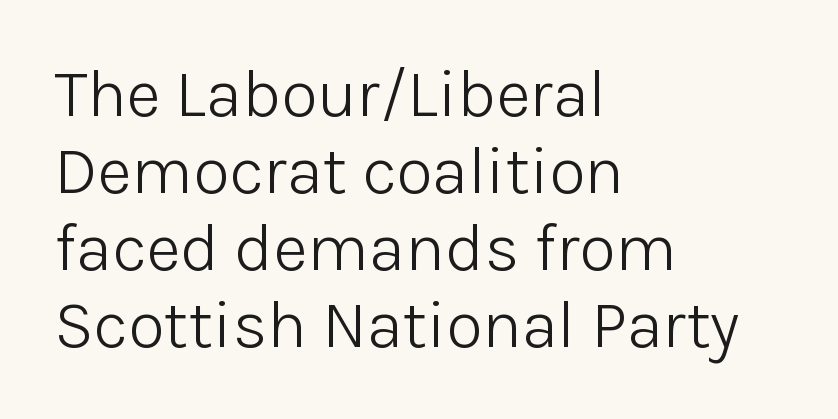
The block of text is dense from top to bottom, with scant space between rows. Stroke terminals: plain, sans-serif. The cut favours lightness, reaching ordinary text weight at its darkest. This rendering features lettering with no underline. Each letter keeps its own natural width here, so spacing adapts to shape. The rendering keeps characters at their native spacing.
